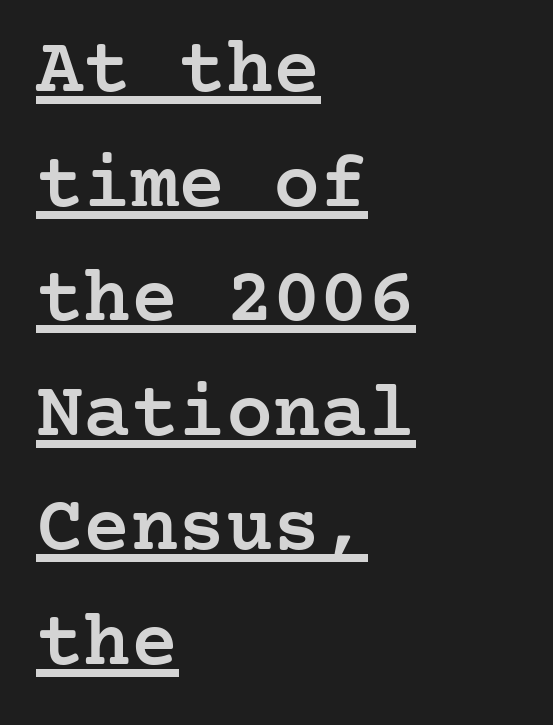
In terms of letterform style, serifs are clearly present. Default kerning and tracking; the words read as compact shapes. The letters stand straight up with perfectly vertical stems. The characters look somewhat weighty, a semibold short of true bold. The lines are quadded left.
